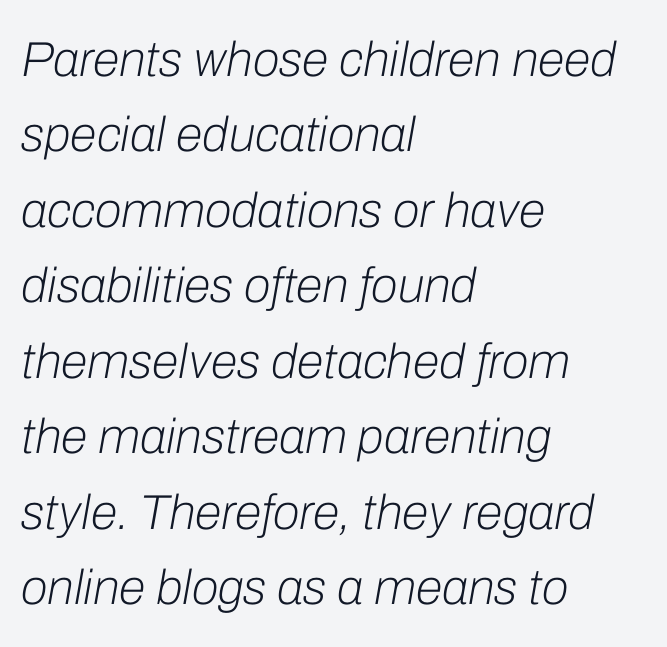
{"italic": "yes", "lean": "right", "slant_degrees": 10, "bold": "no", "weight": "light", "width": "normal", "stroke_contrast": "low", "x_height": "medium", "monospaced": "no", "underline": "no", "align": "left", "line_spacing": "normal", "line_spacing_ratio": 1.54, "letter_spacing": "normal", "letter_spacing_em": 0.0, "glyph_px": 49}
